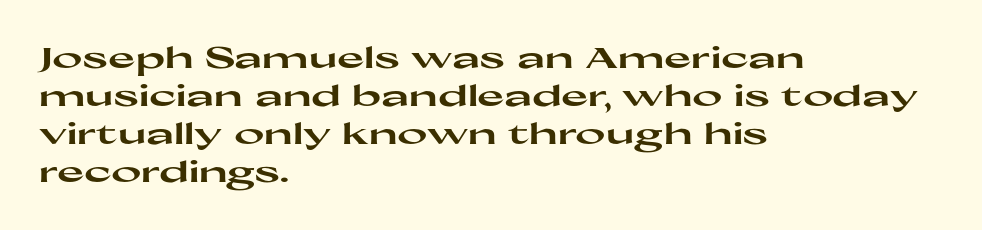
Q: Is the text bold? A: Yes.
Q: Is the text italic (slanted)? A: No, it is upright.
Q: Is the typeface a serif or a sans-serif typeface? A: Sans-serif.
Q: Is the text underlined? A: No.
Q: How is the paragraph aligned? A: Left-aligned.
Q: Is the spacing between letters normal or unusually wide? A: Normal.
Q: Is the spacing between lines tight, normal or loose? A: Normal.
Q: Width (condensed, normal, or wide)? A: Wide.
Q: Stroke contrast? A: High.
Q: x-height? A: Medium.
Q: Monospaced? A: No.
